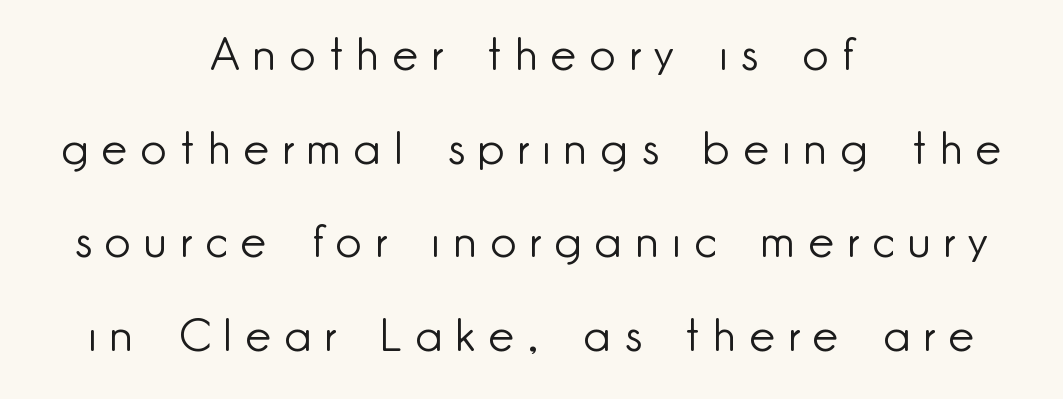
Q: Is the text bold? A: No.
Q: Is the text italic (slanted)? A: No, it is upright.
Q: Is the typeface a serif or a sans-serif typeface? A: Sans-serif.
Q: Is the text underlined? A: No.
Q: How is the paragraph aligned? A: Centered.
Q: Is the spacing between letters normal or unusually wide? A: Unusually wide.
Q: Is the spacing between lines tight, normal or loose? A: Loose.
Q: Width (condensed, normal, or wide)? A: Normal.
Q: Stroke contrast? A: Low.
Q: x-height? A: Small.
Q: Monospaced? A: No.
